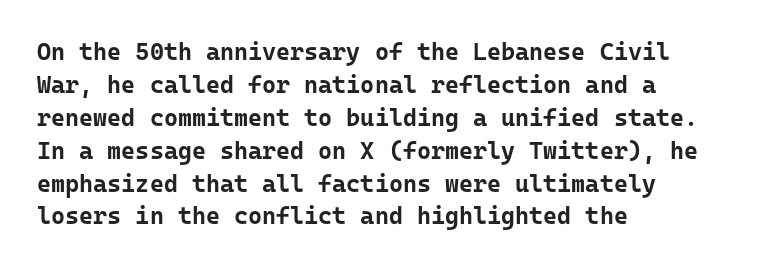
Q: Is the text bold? A: Yes.
Q: Is the text italic (slanted)? A: No, it is upright.
Q: Is the text underlined? A: No.
Q: How is the paragraph aligned? A: Left-aligned.
Q: Is the spacing between letters normal or unusually wide? A: Normal.
Q: Is the spacing between lines tight, normal or loose? A: Normal.
